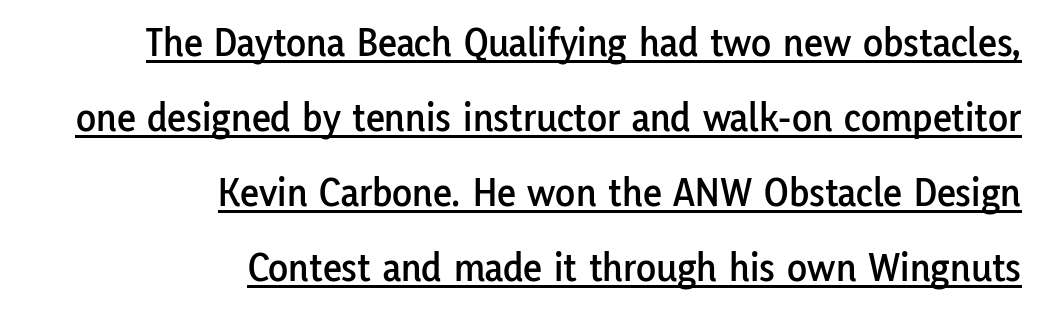
Q: Is the text italic (slanted)? A: No, it is upright.
Q: Is the typeface a serif or a sans-serif typeface? A: Sans-serif.
Q: Is the text underlined? A: Yes.
Q: How is the paragraph aligned? A: Right-aligned.
Q: Is the spacing between letters normal or unusually wide? A: Normal.
Q: Width (condensed, normal, or wide)? A: Normal.
Q: Stroke contrast? A: Low.
Q: x-height? A: Medium.
Q: Monospaced? A: No.
